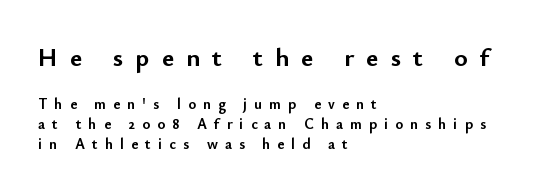
{"italic": "no", "bold": "yes", "underline": "no", "align": "left", "line_spacing": "normal", "line_spacing_ratio": 1.32, "letter_spacing": "wide", "letter_spacing_em": 0.47, "larger_block": "first", "size_ratio": 1.73, "glyph_px": 26}
